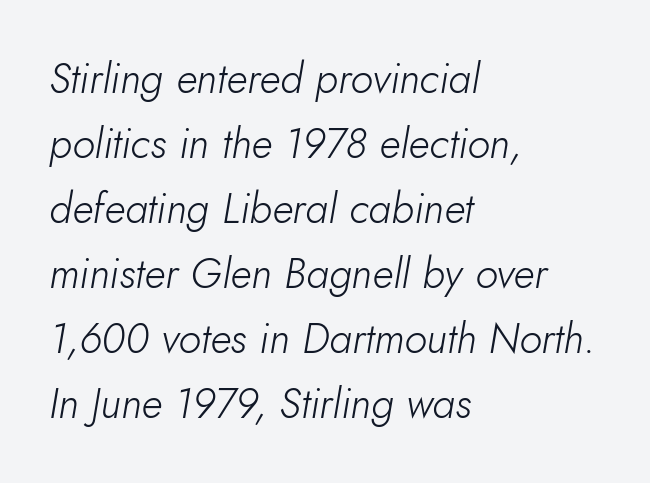
Slanted lettering throughout. Check under the words: just untouched page. Evenly set lines give the paragraph a standard silhouette. Letters have the restrained weight of plain body copy at most.
